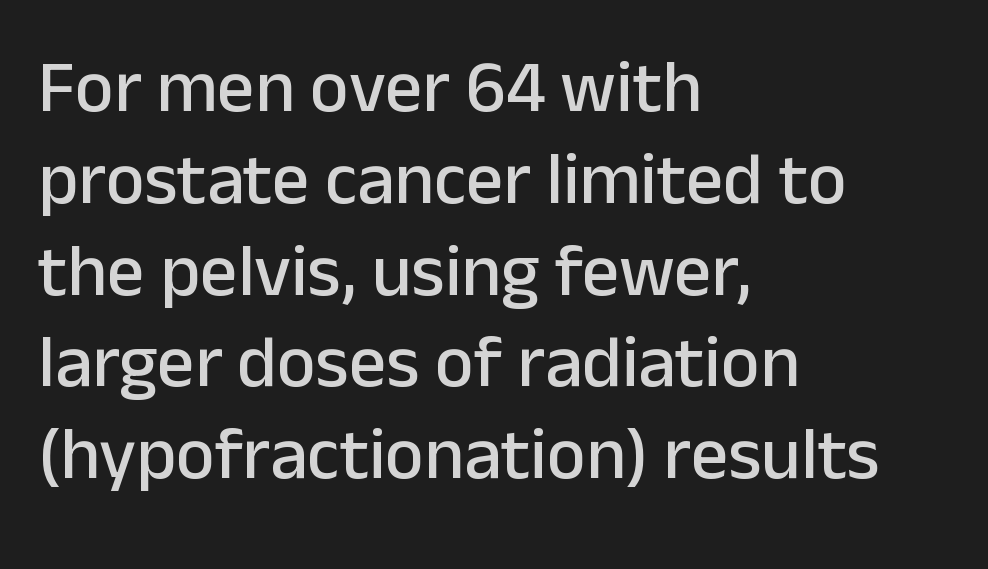
{"serif": "no", "italic": "no", "width": "normal", "stroke_contrast": "low", "x_height": "medium", "monospaced": "no", "underline": "no", "align": "left", "line_spacing_ratio": 1.24, "letter_spacing": "normal", "letter_spacing_em": 0.0, "glyph_px": 74}
